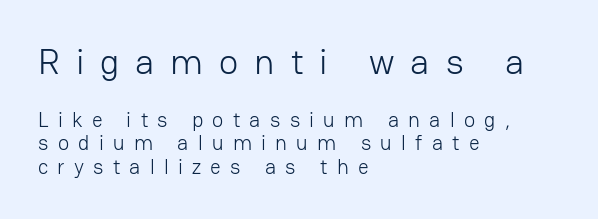
The image shows 36 px light sans-serif type, upright; set left-aligned, tight line spacing (1.1x), unusually wide letter spacing (+0.44 em), not underlined; the first (top) block is 1.71x larger; low stroke contrast and a medium x-height.
